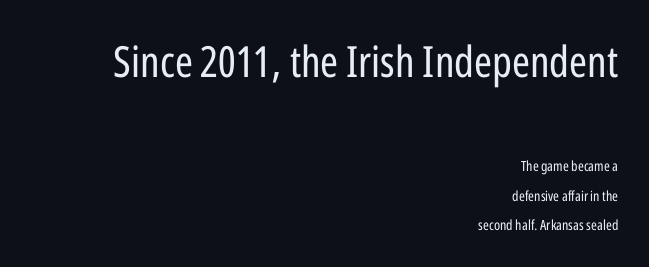
To sum up the face: it is a sans, with no serifs. Words float on clear page, feet unadorned. Posture: straight, roman, zero tilt. Short and long lines alike share a common ending point at right. The passage shown has conventional tracking throughout. A great deal of white space separates one row of letters from the next.
